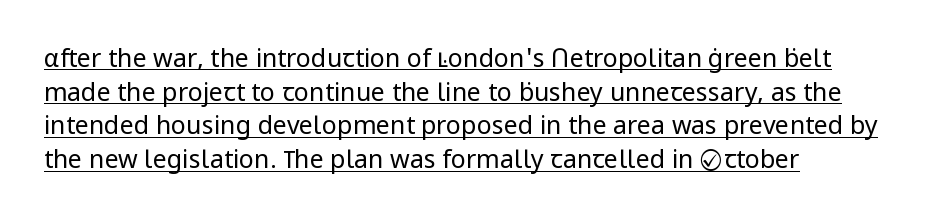
Honestly, the row spacing looks completely unremarkable. In designer terms, the underline attribute is active on this setting. You can tell it's not italic because the verticals are truly vertical. A classic flush-left, rag-right setting is used for this passage. The type is set solid horizontally, with unmodified tracking.
